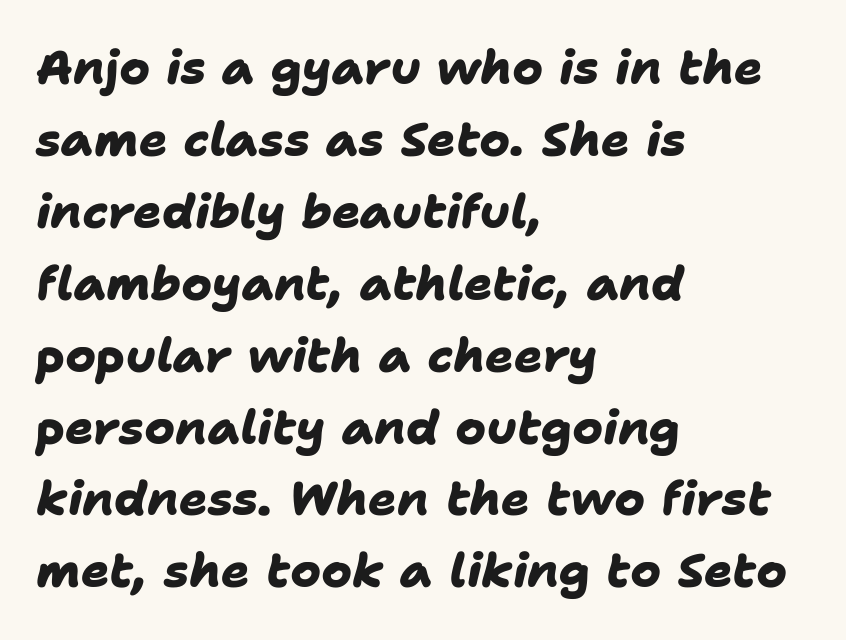
This sample has the flowing, uneven cadence of proportional lettering. Normally led — the rows are evenly, conventionally spaced. This sample uses plain, unmodified letter spacing. The zone under the glyphs is completely vacant. The letters carry no serifs — their stems end cleanly without finishing strokes. Where is the straight margin? On the left.
